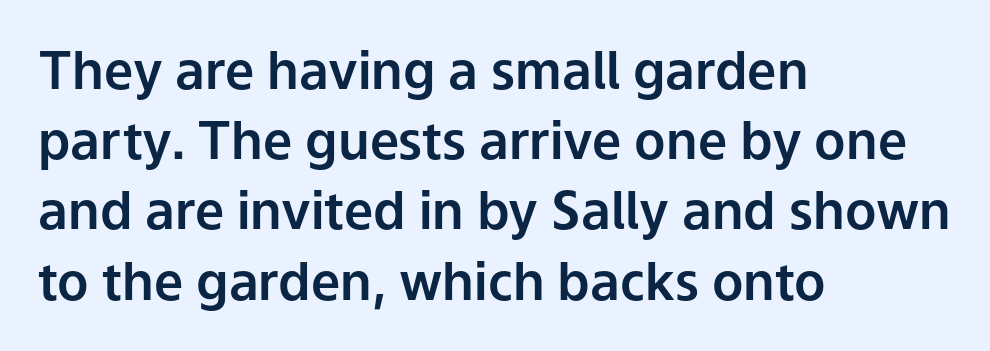
This sample has the flowing, uneven cadence of proportional lettering. Serifs: no, the terminals of the letterforms are clean. One-word summary of the alignment: left. Rule under the text: the space is simply empty. Ascenders rise straight up at ninety degrees.
